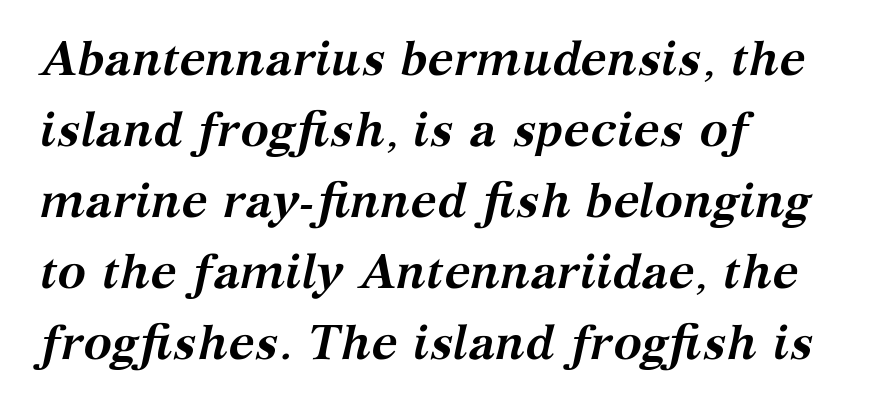
{"serif": "yes", "italic": "yes", "lean": "right", "slant_degrees": 12, "bold": "yes", "weight": "semibold", "width": "normal", "stroke_contrast": "medium", "x_height": "medium", "monospaced": "no", "underline": "no", "align": "left", "line_spacing": "normal", "line_spacing_ratio": 1.48, "letter_spacing": "normal", "letter_spacing_em": 0.0, "glyph_px": 48}
